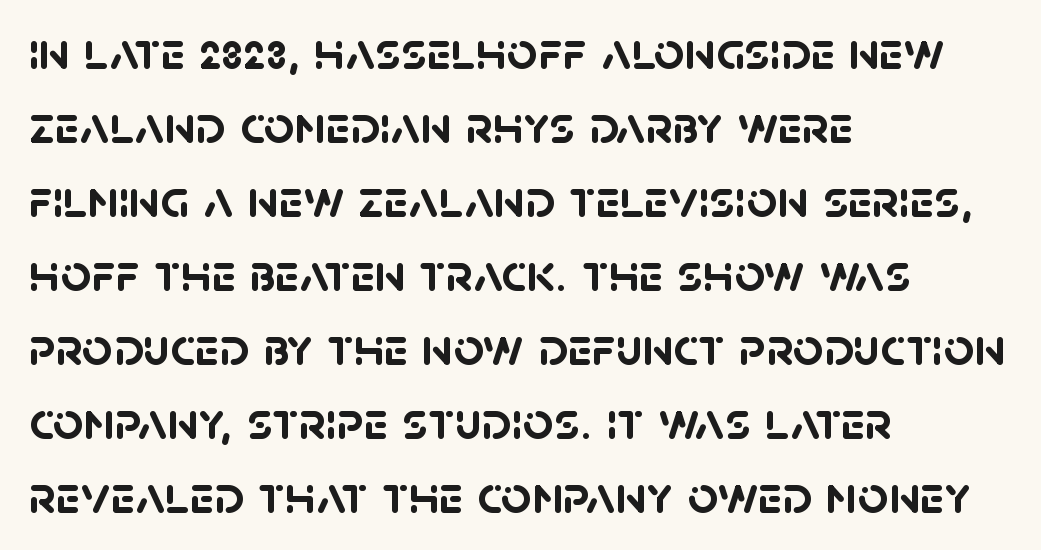
Q: Is the text bold? A: Yes.
Q: Is the typeface a serif or a sans-serif typeface? A: Sans-serif.
Q: Is the text underlined? A: No.
Q: How is the paragraph aligned? A: Left-aligned.
Q: Is the spacing between letters normal or unusually wide? A: Normal.
Q: Is the spacing between lines tight, normal or loose? A: Normal.
Q: Width (condensed, normal, or wide)? A: Normal.
Q: Stroke contrast? A: Low.
Q: x-height? A: Large.
Q: Monospaced? A: No.
